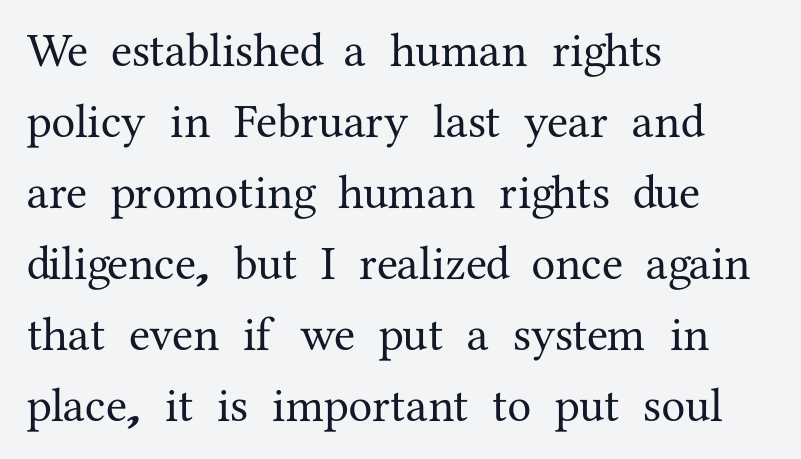
Q: Is the text italic (slanted)? A: No, it is upright.
Q: Is the typeface a serif or a sans-serif typeface? A: Serif.
Q: Is the text underlined? A: No.
Q: How is the paragraph aligned? A: Left-aligned.
Q: Is the spacing between letters normal or unusually wide? A: Normal.
Q: Is the spacing between lines tight, normal or loose? A: Normal.
Q: Width (condensed, normal, or wide)? A: Normal.
Q: Stroke contrast? A: Medium.
Q: x-height? A: Medium.
Q: Monospaced? A: No.
